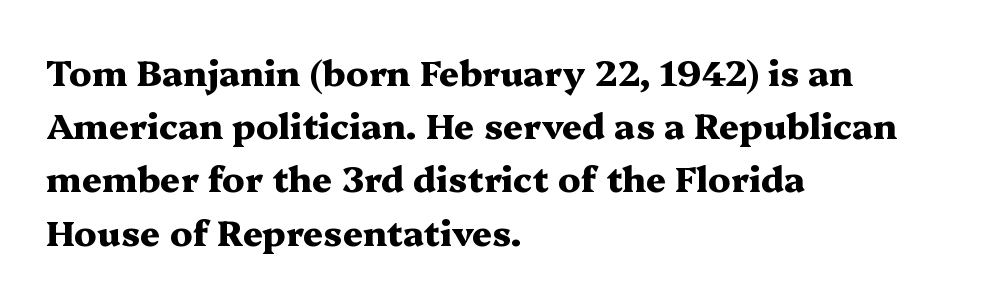
Notice how thick the strokes are: this is what a full bold looks like. Note: serifs present on the glyphs. Style check: upright. Layout note: lines flush left. Rule under the text: the space is simply empty. The rendering keeps characters at their native spacing.
